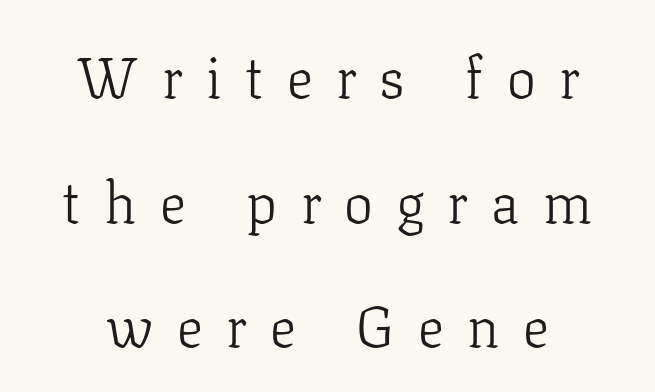
Q: Is the text bold? A: No.
Q: Is the text italic (slanted)? A: No, it is upright.
Q: Is the typeface a serif or a sans-serif typeface? A: Serif.
Q: Is the text underlined? A: No.
Q: How is the paragraph aligned? A: Centered.
Q: Is the spacing between letters normal or unusually wide? A: Unusually wide.
Q: Is the spacing between lines tight, normal or loose? A: Loose.
Q: Width (condensed, normal, or wide)? A: Normal.
Q: Stroke contrast? A: Low.
Q: x-height? A: Medium.
Q: Monospaced? A: No.
